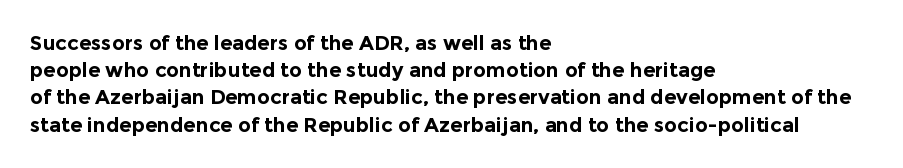
{"italic": "no", "bold": "yes", "underline": "no", "align": "left", "line_spacing": "normal", "line_spacing_ratio": 1.36, "letter_spacing": "normal", "letter_spacing_em": 0.0, "glyph_px": 20}
